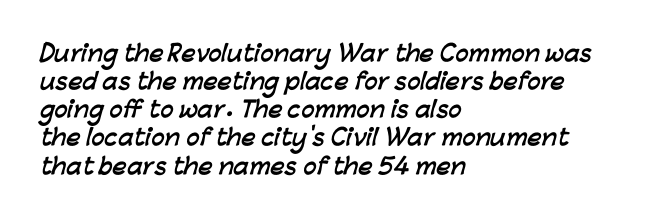
Q: Is the text bold? A: Yes.
Q: Is the text underlined? A: No.
Q: How is the paragraph aligned? A: Left-aligned.
Q: Is the spacing between letters normal or unusually wide? A: Normal.
Q: Is the spacing between lines tight, normal or loose? A: Normal.
